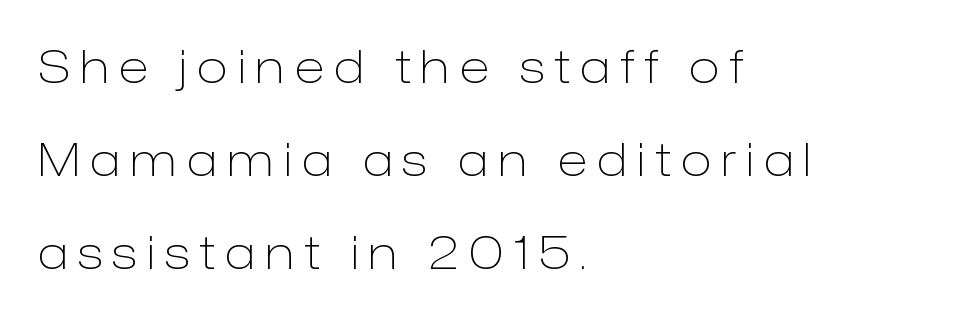
The image shows 46 px light sans-serif type, upright; set left-aligned, loose line spacing (2.02x), unusually wide letter spacing (+0.22 em), not underlined; low stroke contrast and a medium x-height.
